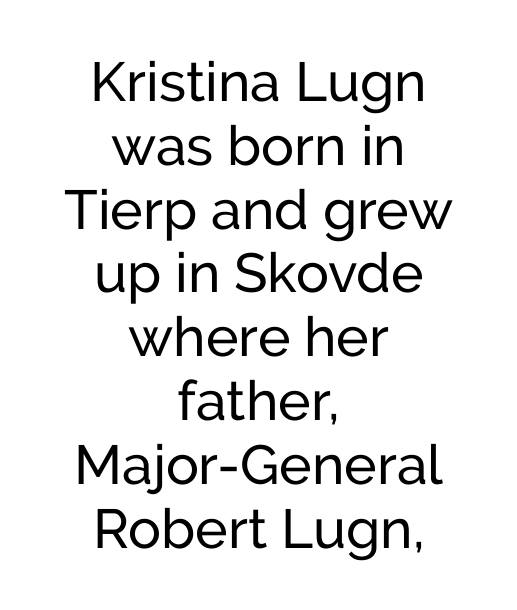
{"serif": "no", "italic": "no", "width": "normal", "stroke_contrast": "low", "x_height": "medium", "monospaced": "no", "underline": "no", "align": "center", "line_spacing_ratio": 1.16, "letter_spacing": "normal", "letter_spacing_em": 0.0, "glyph_px": 55}
